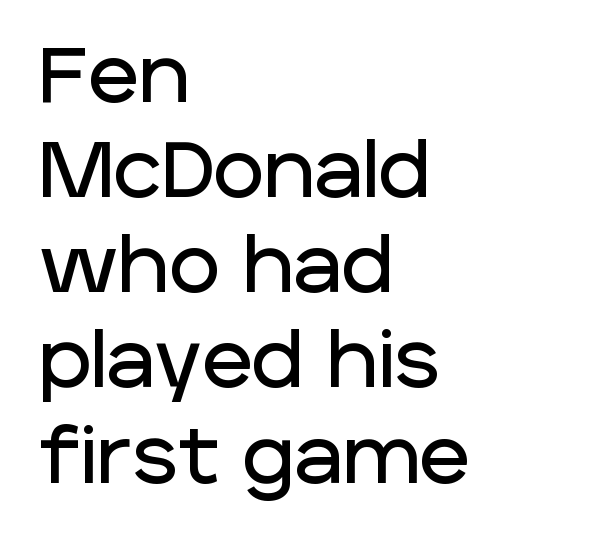
{"serif": "no", "italic": "no", "width": "normal", "stroke_contrast": "low", "x_height": "large", "monospaced": "no", "underline": "no", "align": "left", "line_spacing_ratio": 1.22, "letter_spacing": "normal", "letter_spacing_em": 0.0, "glyph_px": 78}
